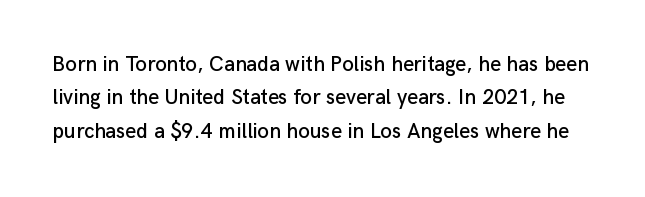
The lettering holds an erect, upright posture throughout. A typesetter would call this leading conventional body-copy spacing. Has an underline been added? It has not. These lines keep a tight, regular rhythm from letter to letter.
